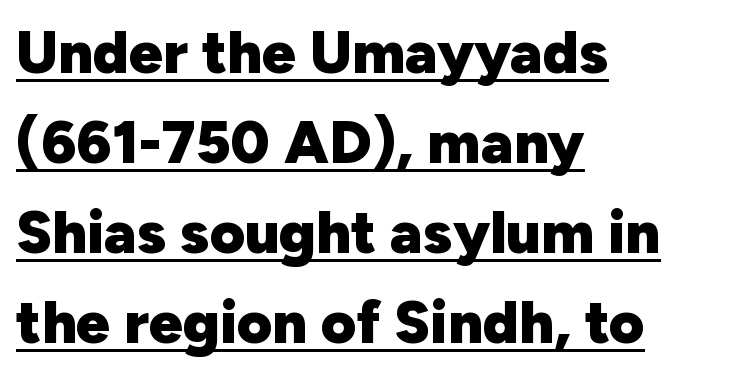
Q: Is the text bold? A: Yes.
Q: Is the text italic (slanted)? A: No, it is upright.
Q: Is the typeface a serif or a sans-serif typeface? A: Sans-serif.
Q: Is the text underlined? A: Yes.
Q: How is the paragraph aligned? A: Left-aligned.
Q: Is the spacing between letters normal or unusually wide? A: Normal.
Q: Is the spacing between lines tight, normal or loose? A: Normal.
Q: Width (condensed, normal, or wide)? A: Normal.
Q: Stroke contrast? A: Low.
Q: x-height? A: Medium.
Q: Monospaced? A: No.
